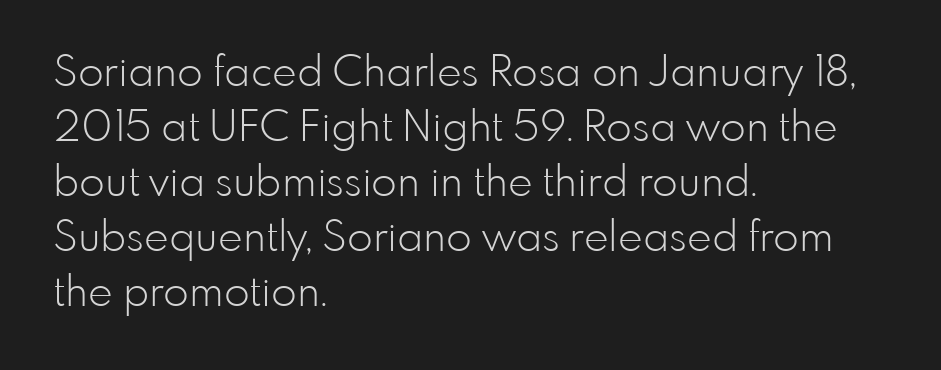
The designer left line spacing at the default. Leftover space on each line is placed entirely after the last word. A quiet, ordinary-to-light weight characterises the typeface. Nothing sits at the stroke ends, so this counts as sans-serif.
